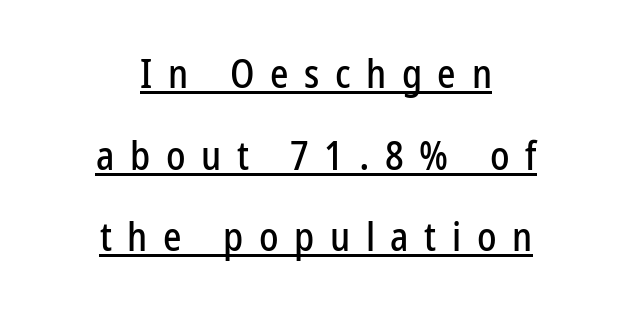
The image shows 39 px condensed sans-serif type, upright; set centered, loose line spacing (2.09x), unusually wide letter spacing (+0.4 em), underlined; low stroke contrast and a medium x-height.
